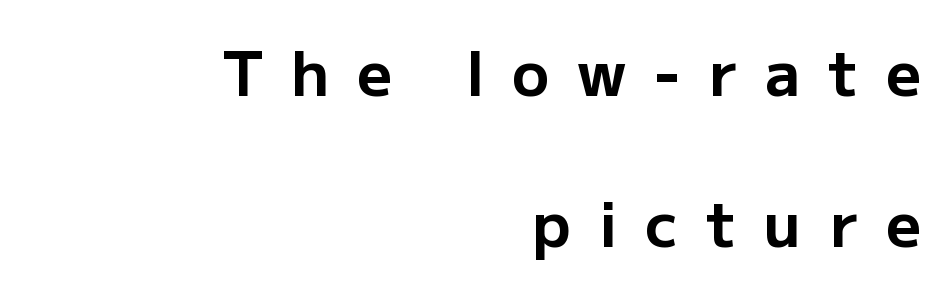
Q: Is the text bold? A: Yes.
Q: Is the text italic (slanted)? A: No, it is upright.
Q: Is the typeface a serif or a sans-serif typeface? A: Sans-serif.
Q: Is the text underlined? A: No.
Q: How is the paragraph aligned? A: Right-aligned.
Q: Is the spacing between letters normal or unusually wide? A: Unusually wide.
Q: Is the spacing between lines tight, normal or loose? A: Loose.
Q: Width (condensed, normal, or wide)? A: Normal.
Q: Stroke contrast? A: Low.
Q: x-height? A: Medium.
Q: Monospaced? A: No.
